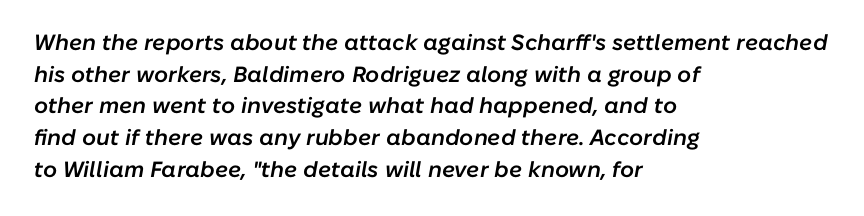
{"italic": "yes", "lean": "right", "slant_degrees": 10, "bold": "semi", "underline": "no", "align": "left", "line_spacing": "normal", "line_spacing_ratio": 1.44, "letter_spacing": "normal", "letter_spacing_em": 0.0, "glyph_px": 22}
